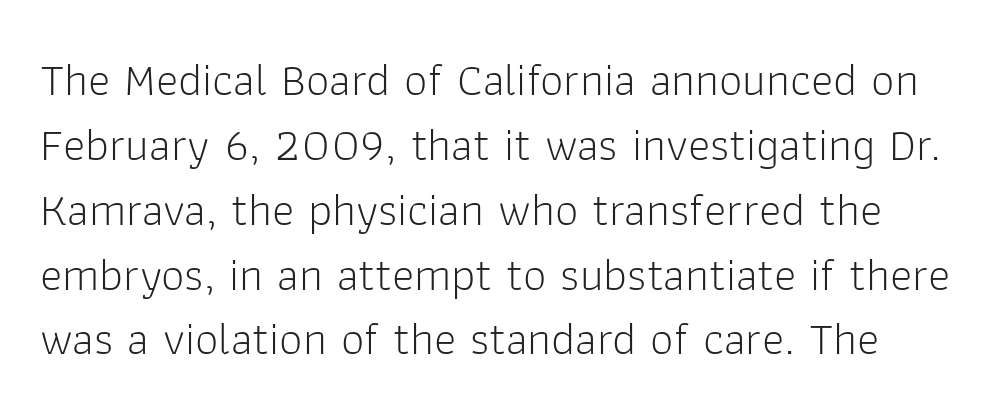
{"serif": "no", "italic": "no", "bold": "no", "weight": "light", "width": "normal", "stroke_contrast": "low", "x_height": "medium", "monospaced": "no", "underline": "no", "line_spacing": "normal", "line_spacing_ratio": 1.38, "letter_spacing": "normal", "letter_spacing_em": 0.0, "glyph_px": 47}
